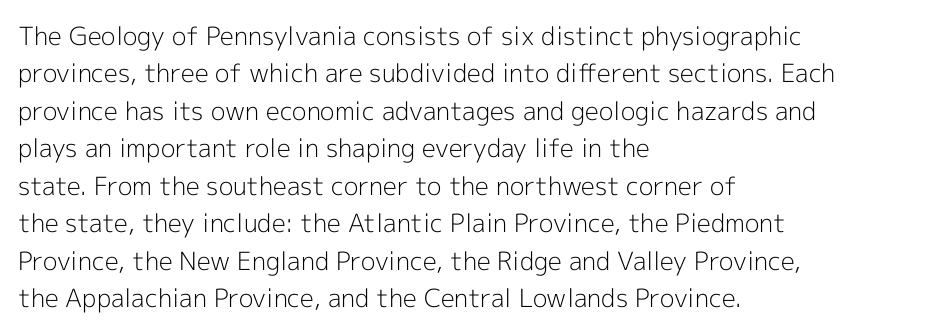
In CSS terms this would be text-align: left. Descenders are the only things crossing below the line. One glance says typical: line gaps are just what's usual. This is the regular roman posture of the typeface.
